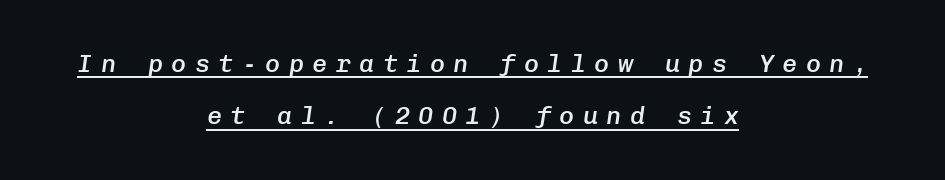
Q: Is the text bold? A: Semi-bold.
Q: Is the text italic (slanted)? A: Yes, it leans right by about 8 degrees.
Q: Is the text underlined? A: Yes.
Q: How is the paragraph aligned? A: Centered.
Q: Is the spacing between letters normal or unusually wide? A: Unusually wide.
Q: Is the spacing between lines tight, normal or loose? A: Loose.
